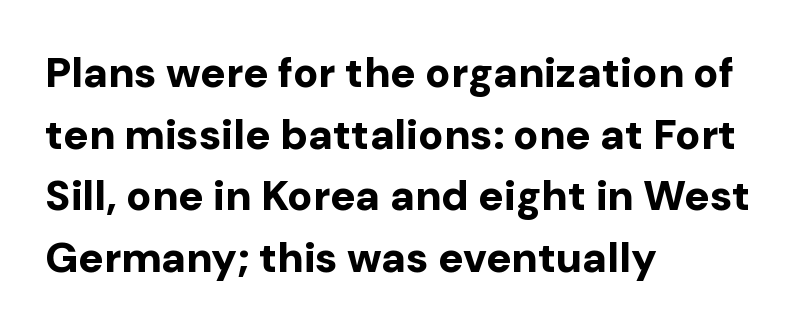
Looks like regular typesetting: each glyph gets only the width it needs. The type sits square on the baseline with zero lean. Classification — sans serif. Type without underlining. The ragged edge is on the right, which tells us the setting is flush left.
